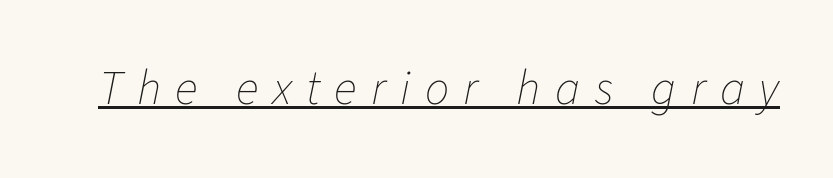
The words here are underlined. Think standard paragraph weight, or any step lighter than that. Looking at the ascenders, they clearly lean. The rendering uses natural spacing where letterforms have individual widths.
